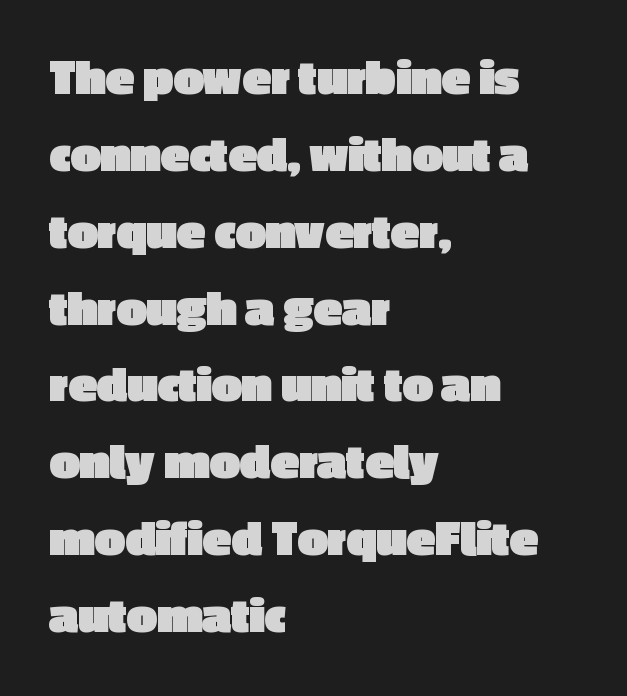
The image shows 53 px heavy sans-serif type, upright; set left-aligned, normal line spacing (1.45x), normal letter spacing, not underlined; a medium x-height.
